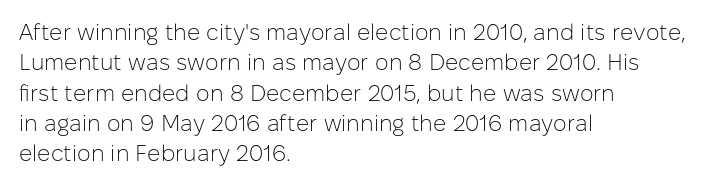
Q: Is the text bold? A: No.
Q: Is the text italic (slanted)? A: No, it is upright.
Q: Is the text underlined? A: No.
Q: How is the paragraph aligned? A: Left-aligned.
Q: Is the spacing between letters normal or unusually wide? A: Normal.
Q: Is the spacing between lines tight, normal or loose? A: Normal.
